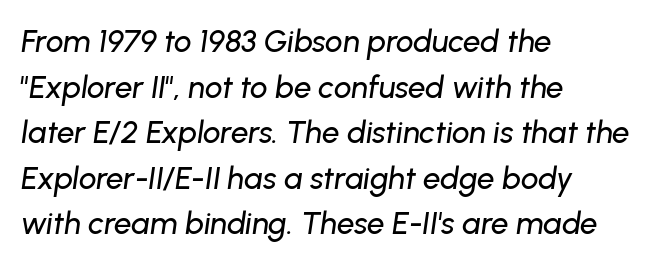
Q: Is the text italic (slanted)? A: Yes, it leans right by about 8 degrees.
Q: Is the text underlined? A: No.
Q: How is the paragraph aligned? A: Left-aligned.
Q: Is the spacing between letters normal or unusually wide? A: Normal.
Q: Is the spacing between lines tight, normal or loose? A: Normal.
Q: Width (condensed, normal, or wide)? A: Normal.
Q: Stroke contrast? A: Low.
Q: x-height? A: Medium.
Q: Monospaced? A: No.
